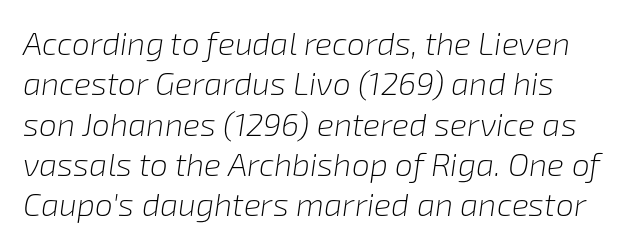
Q: Is the text bold? A: No.
Q: Is the text italic (slanted)? A: Yes, it leans right by about 8 degrees.
Q: Is the text underlined? A: No.
Q: Is the spacing between letters normal or unusually wide? A: Normal.
Q: Is the spacing between lines tight, normal or loose? A: Normal.
Q: Width (condensed, normal, or wide)? A: Normal.
Q: Stroke contrast? A: Low.
Q: x-height? A: Medium.
Q: Monospaced? A: No.
